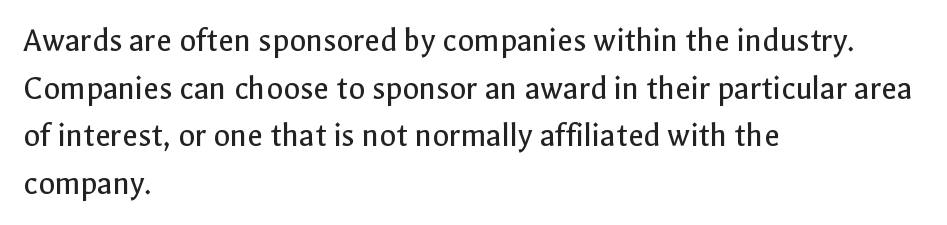
{"serif": "no", "italic": "no", "bold": "no", "weight": "regular", "width": "normal", "x_height": "medium", "monospaced": "no", "underline": "no", "align": "left", "line_spacing": "normal", "line_spacing_ratio": 1.4, "letter_spacing": "normal", "letter_spacing_em": 0.0, "glyph_px": 34}
